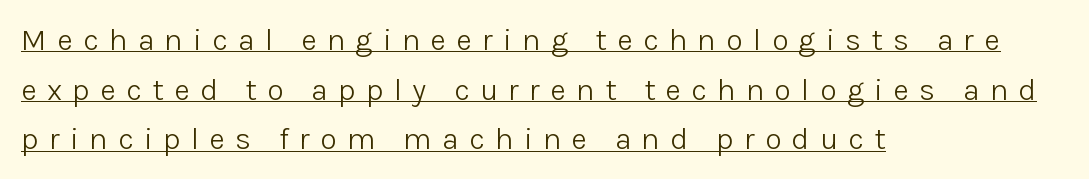
{"serif": "no", "italic": "no", "bold": "no", "weight": "light", "width": "normal", "stroke_contrast": "low", "x_height": "medium", "monospaced": "no", "underline": "yes", "align": "left", "line_spacing": "normal", "line_spacing_ratio": 1.6, "letter_spacing": "wide", "letter_spacing_em": 0.33, "glyph_px": 31}
